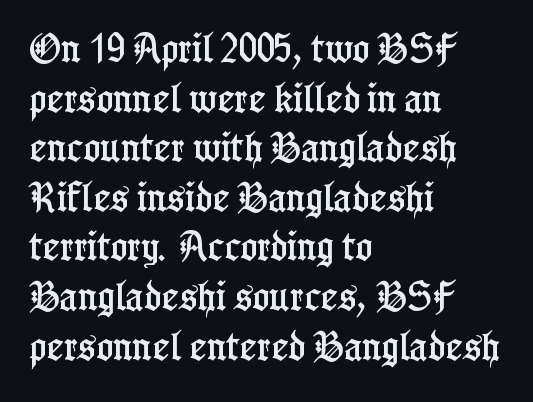
The image shows 32 px condensed serif type, upright; set left-aligned, normal line spacing (1.55x), normal letter spacing, not underlined; low stroke contrast and a medium x-height.
